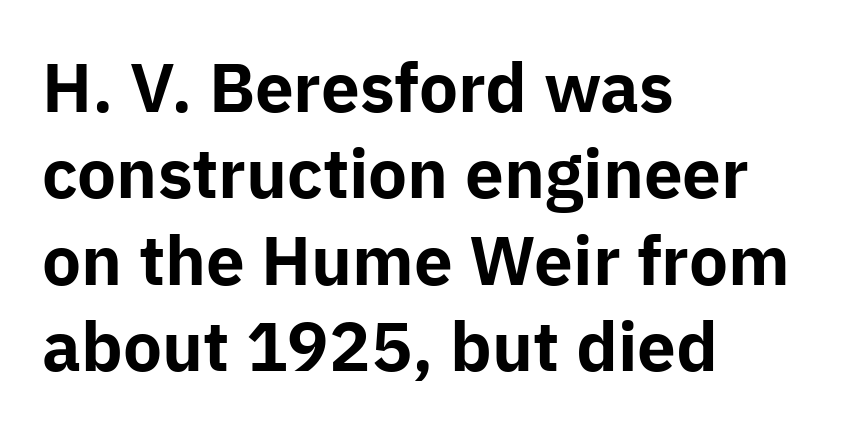
{"serif": "no", "italic": "no", "bold": "yes", "weight": "bold", "width": "normal", "stroke_contrast": "low", "x_height": "medium", "monospaced": "no", "underline": "no", "align": "left", "line_spacing": "normal", "line_spacing_ratio": 1.31, "letter_spacing": "normal", "letter_spacing_em": 0.0, "glyph_px": 66}
